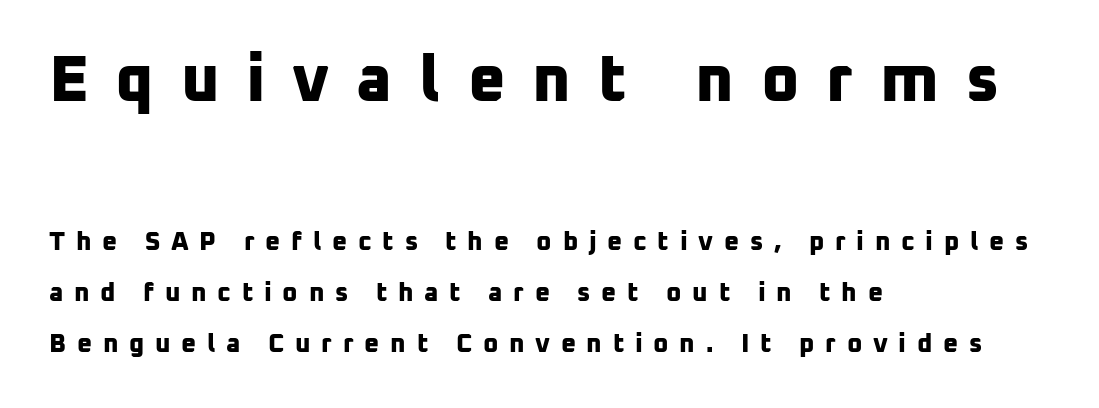
This sample has the flowing, uneven cadence of proportional lettering. The designer went with a sans here, leaving each stem footless. Strong, thick strokes mark this as bold type. The passage shown begins with its larger block and ends with its smaller one. The strip under each line holds only bare page.
